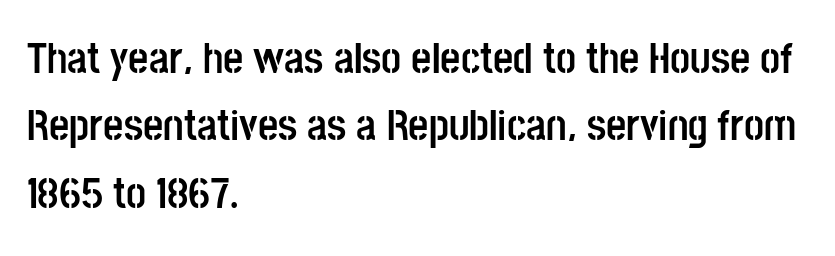
Unmarked baselines from the first word to the last. Notice how thick the strokes are: this is what a full bold looks like. Horizontally, the lines are justified to the leading edge only. Does the lettering tilt? It doesn't — this is upright. Examine the stroke ends and you'll find no serifs.
